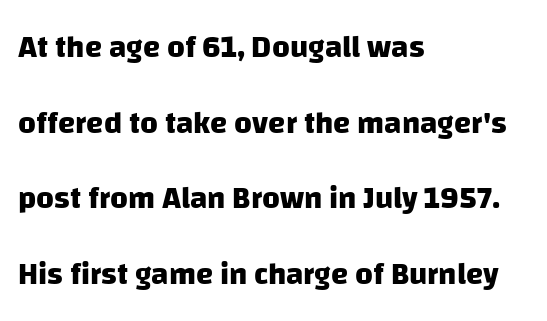
The image shows 31 px heavy sans-serif type; set left-aligned, loose line spacing (2.44x), normal letter spacing, not underlined; low stroke contrast and a large x-height.
